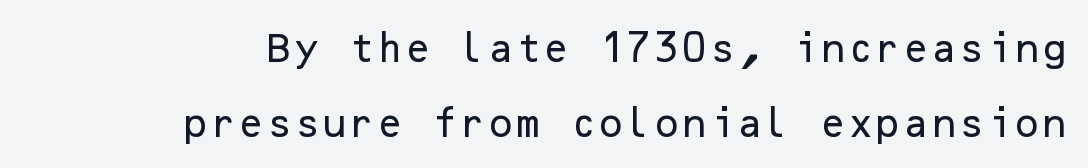
{"serif": "no", "italic": "no", "width": "normal", "stroke_contrast": "low", "x_height": "medium", "underline": "no", "align": "right", "line_spacing": "loose", "line_spacing_ratio": 2.33, "letter_spacing": "normal", "letter_spacing_em": 0.0, "glyph_px": 32}
